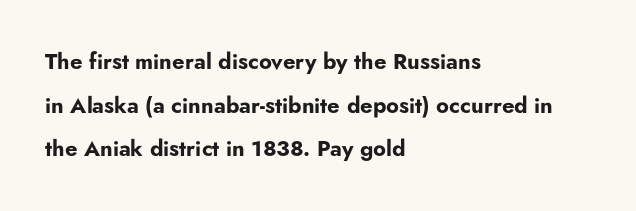
{"italic": "no", "bold": "yes", "underline": "no", "align": "left", "line_spacing": "loose", "line_spacing_ratio": 1.98, "letter_spacing": "normal", "letter_spacing_em": 0.0, "glyph_px": 22}
